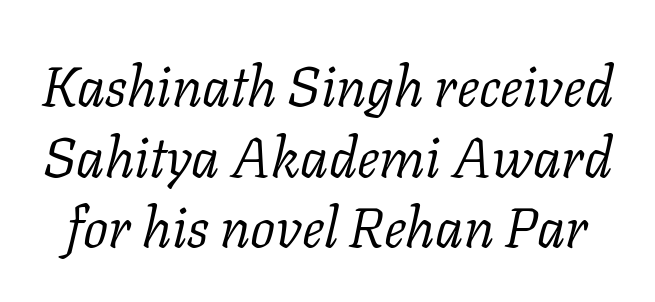
The image shows 56 px light serif type, italic (leaning right); set normal line spacing (1.26x), normal letter spacing, not underlined; low stroke contrast and a medium x-height.
